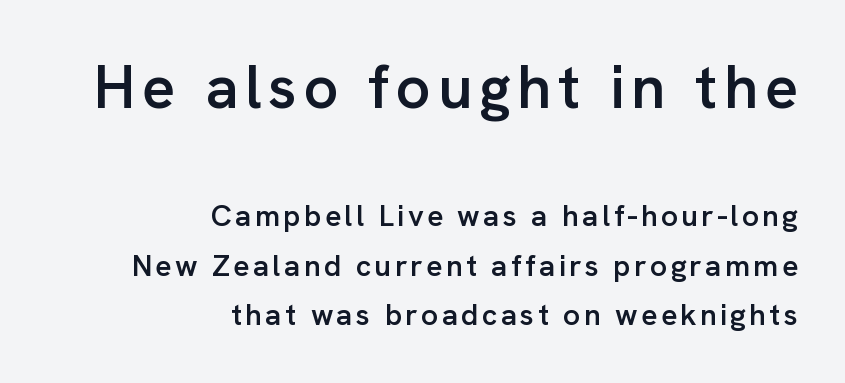
Nope, no serifs anywhere on these letters. The characters look somewhat weighty, a semibold short of true bold. The letters in the upper block stand taller than those in the block below. Where is the straight margin? On the right.
